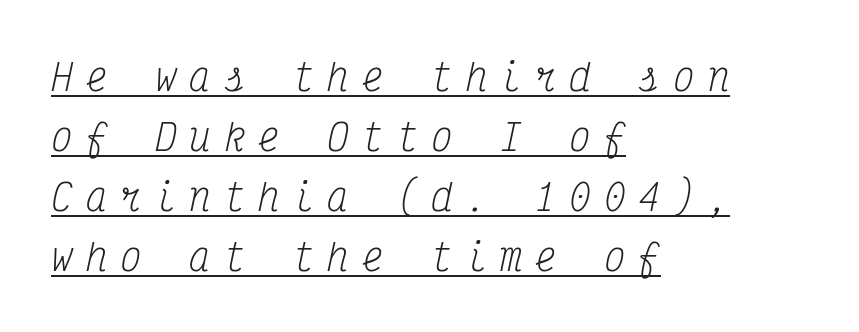
Q: Is the text bold? A: No.
Q: Is the text italic (slanted)? A: Yes, it leans right by about 12 degrees.
Q: Is the typeface a serif or a sans-serif typeface? A: Serif.
Q: Is the text underlined? A: Yes.
Q: How is the paragraph aligned? A: Left-aligned.
Q: Is the spacing between letters normal or unusually wide? A: Unusually wide.
Q: Is the spacing between lines tight, normal or loose? A: Normal.
Q: Width (condensed, normal, or wide)? A: Condensed.
Q: Stroke contrast? A: Medium.
Q: x-height? A: Medium.
Q: Monospaced? A: Yes.
